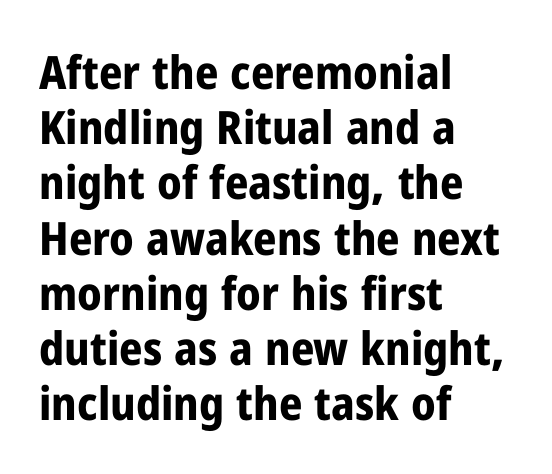
{"serif": "no", "italic": "no", "bold": "yes", "weight": "bold", "width": "condensed", "stroke_contrast": "low", "x_height": "medium", "monospaced": "no", "underline": "no", "align": "left", "line_spacing_ratio": 1.2, "letter_spacing": "normal", "letter_spacing_em": 0.0, "glyph_px": 46}
